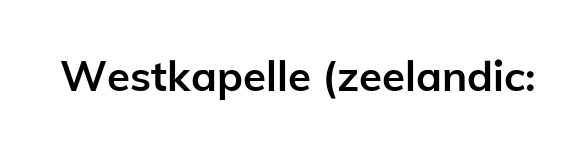
{"serif": "no", "italic": "no", "bold": "yes", "weight": "semibold", "width": "normal", "stroke_contrast": "low", "x_height": "medium", "monospaced": "no", "underline": "no", "letter_spacing": "normal", "letter_spacing_em": 0.0, "glyph_px": 42}
